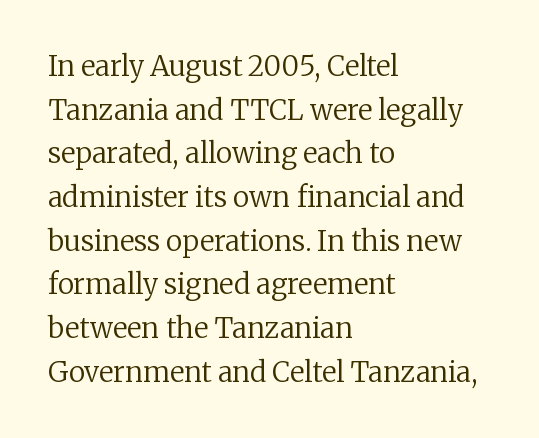
Q: Is the text bold? A: No.
Q: Is the text italic (slanted)? A: No, it is upright.
Q: Is the typeface a serif or a sans-serif typeface? A: Serif.
Q: Is the text underlined? A: No.
Q: How is the paragraph aligned? A: Left-aligned.
Q: Is the spacing between letters normal or unusually wide? A: Normal.
Q: Is the spacing between lines tight, normal or loose? A: Normal.
Q: Width (condensed, normal, or wide)? A: Normal.
Q: Stroke contrast? A: Low.
Q: x-height? A: Medium.
Q: Monospaced? A: No.
